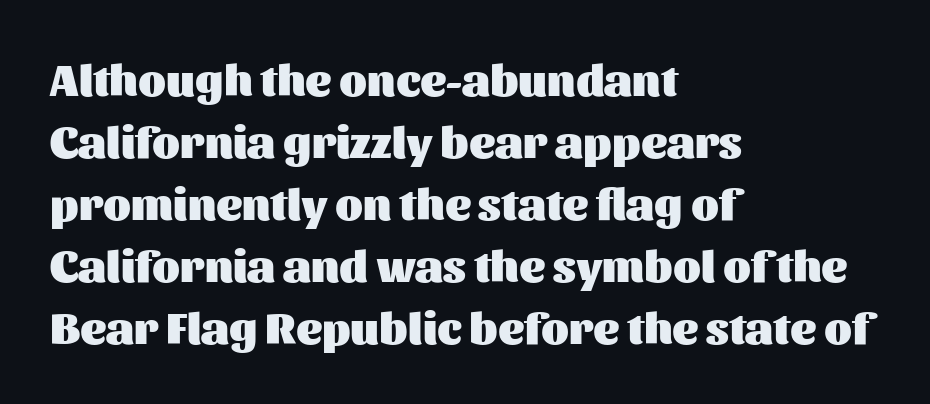
The image shows 45 px heavy sans-serif type, upright; set left-aligned, normal line spacing (1.38x), normal letter spacing, not underlined; medium stroke contrast and a medium x-height.
